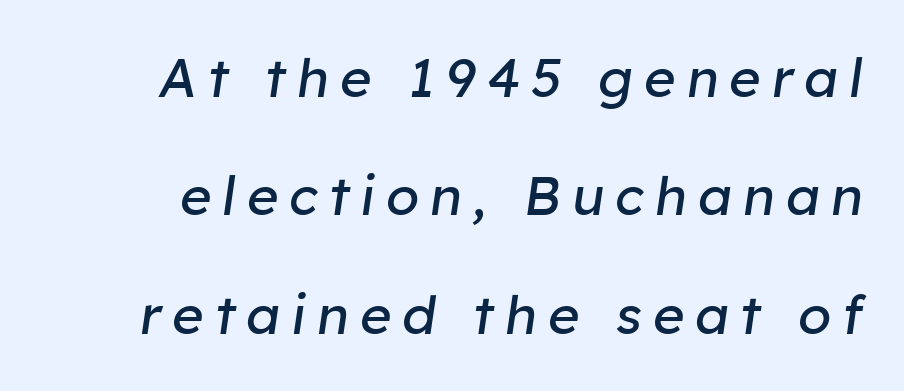
The image shows 54 px regular-weight type, italic (leaning right); set loose line spacing (2.19x), unusually wide letter spacing (+0.2 em), not underlined; low stroke contrast and a medium x-height.
